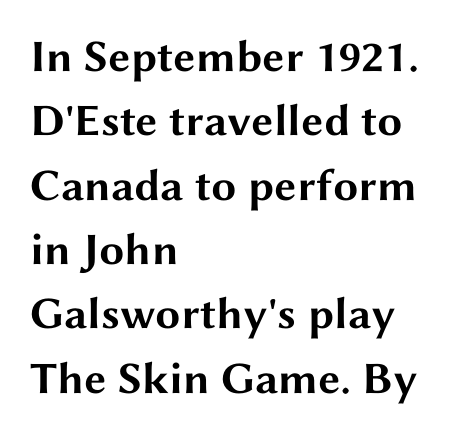
{"serif": "no", "italic": "no", "bold": "yes", "weight": "bold", "width": "wide", "stroke_contrast": "medium", "x_height": "medium", "monospaced": "no", "underline": "no", "align": "left", "line_spacing": "normal", "line_spacing_ratio": 1.43, "letter_spacing": "normal", "letter_spacing_em": 0.0, "glyph_px": 45}
